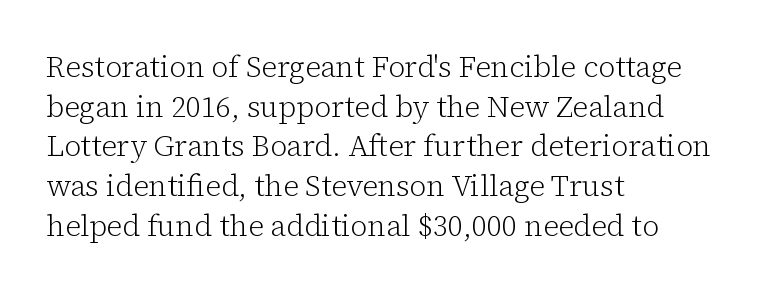
{"serif": "yes", "italic": "no", "bold": "no", "weight": "light", "width": "normal", "stroke_contrast": "low", "x_height": "medium", "monospaced": "no", "underline": "no", "align": "left", "line_spacing": "normal", "line_spacing_ratio": 1.37, "letter_spacing": "normal", "letter_spacing_em": 0.0, "glyph_px": 29}
